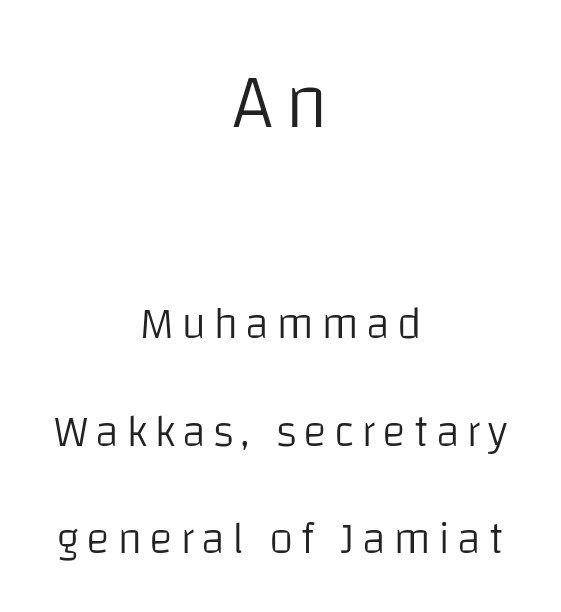
Q: Is the text bold? A: No.
Q: Is the text italic (slanted)? A: No, it is upright.
Q: Is the typeface a serif or a sans-serif typeface? A: Sans-serif.
Q: Is the text underlined? A: No.
Q: How is the paragraph aligned? A: Centered.
Q: Is the spacing between lines tight, normal or loose? A: Loose.
Q: Which block of text is set in a larger size, the first (top) or the second (bottom)? A: The first (top) one.
Q: Width (condensed, normal, or wide)? A: Normal.
Q: Stroke contrast? A: Low.
Q: x-height? A: Large.
Q: Monospaced? A: No.
